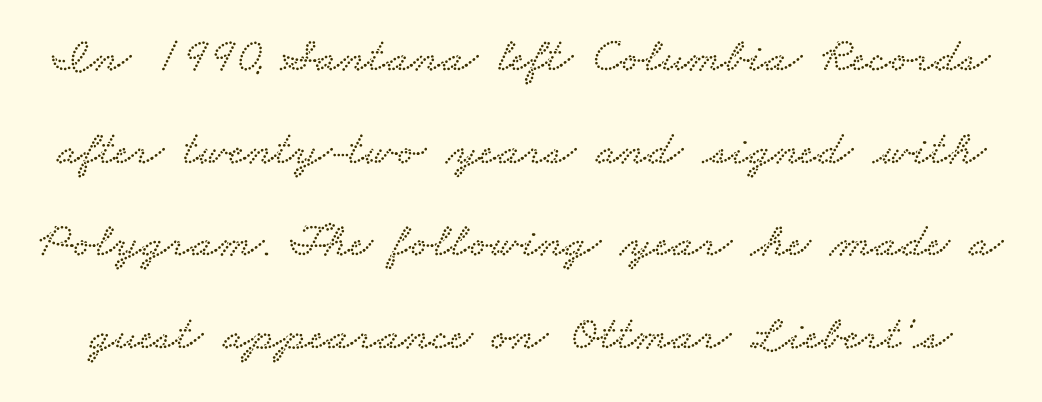
The image shows 49 px wide serif type; set line spacing 1.89x, normal letter spacing, not underlined; low stroke contrast and a small x-height.
